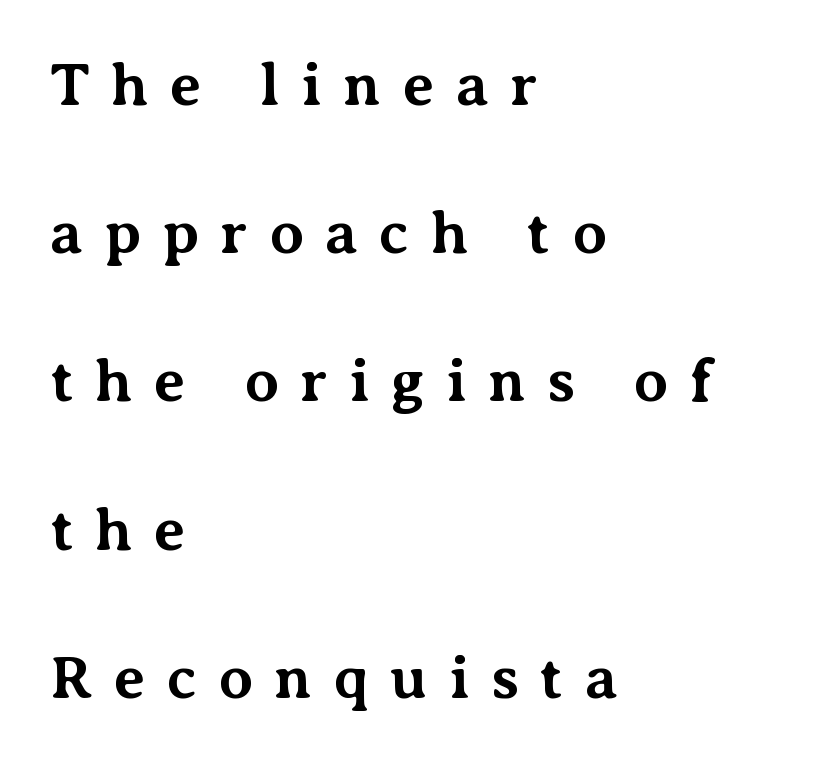
The image shows 61 px bold serif type, upright; set left-aligned, loose line spacing (2.43x), unusually wide letter spacing (+0.35 em), not underlined; medium stroke contrast and a medium x-height.
